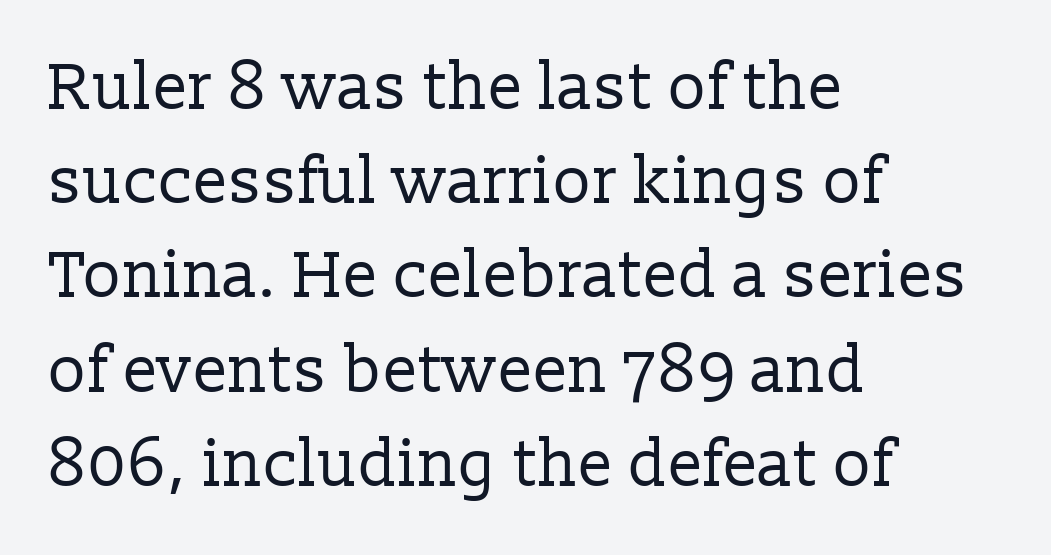
Q: Is the text bold? A: No.
Q: Is the text italic (slanted)? A: No, it is upright.
Q: Is the typeface a serif or a sans-serif typeface? A: Serif.
Q: Is the text underlined? A: No.
Q: How is the paragraph aligned? A: Left-aligned.
Q: Is the spacing between letters normal or unusually wide? A: Normal.
Q: Is the spacing between lines tight, normal or loose? A: Normal.
Q: Width (condensed, normal, or wide)? A: Normal.
Q: Stroke contrast? A: Low.
Q: x-height? A: Medium.
Q: Monospaced? A: No.
